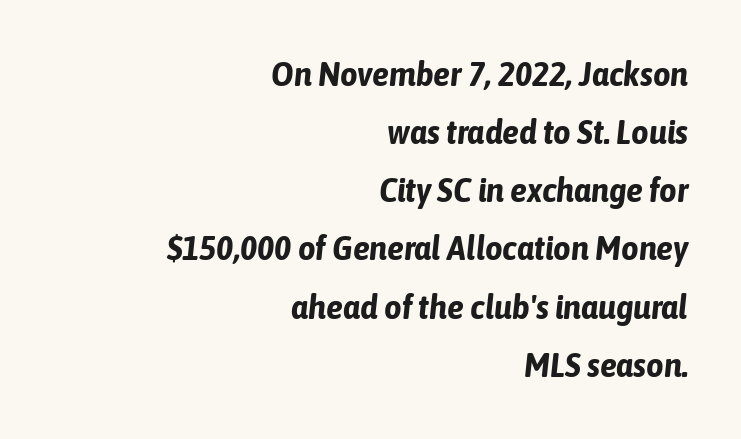
Q: Is the text bold? A: Yes.
Q: Is the text italic (slanted)? A: Yes, it leans right by about 6 degrees.
Q: Is the text underlined? A: No.
Q: How is the paragraph aligned? A: Right-aligned.
Q: Is the spacing between letters normal or unusually wide? A: Normal.
Q: Width (condensed, normal, or wide)? A: Condensed.
Q: Stroke contrast? A: Low.
Q: x-height? A: Medium.
Q: Monospaced? A: No.
